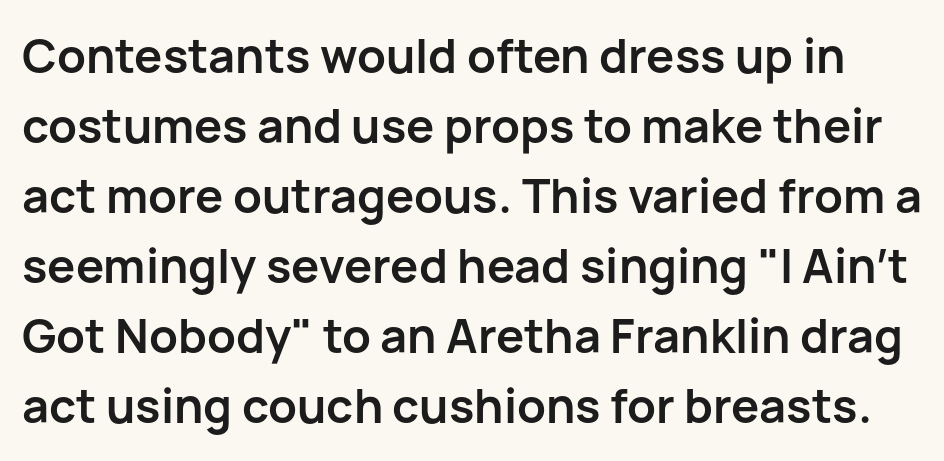
The image shows 47 px semibold sans-serif type, upright; set normal line spacing (1.49x), normal letter spacing, not underlined; low stroke contrast and a medium x-height.
